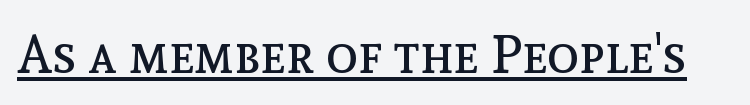
The image shows 53 px regular-weight type, upright; set normal letter spacing, underlined; a medium x-height.
